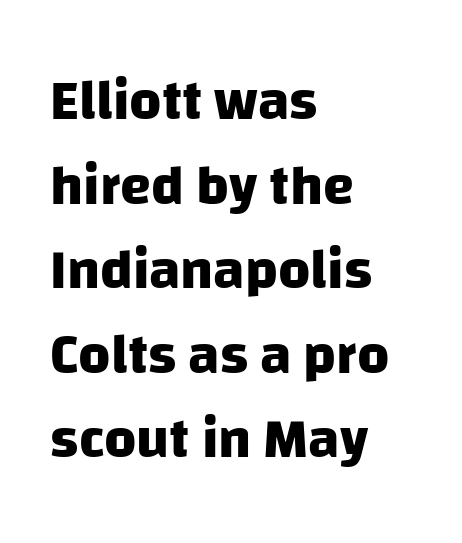
Clear beneath every line of the passage. The sample has been set heavy, in full bold. Reading down the block, your eye returns to a fixed left position each line. Check where the strokes stop: nothing finishes them off — pure sans.
